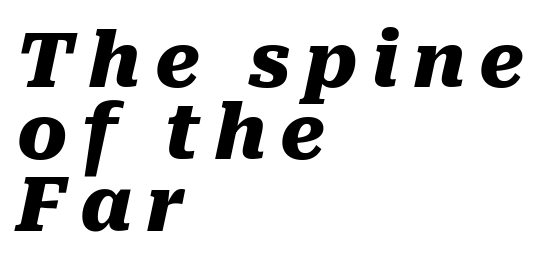
The rendering uses natural spacing where letterforms have individual widths. The specimen reads as italic at a glance. These words are printed bold, with thick strokes throughout. Summary of vertical rhythm: compact, with narrow interline spacing. The glyphs are unaccompanied by any horizontal stroke below them. If you drew a ruler down the left edge, every line would touch it.
